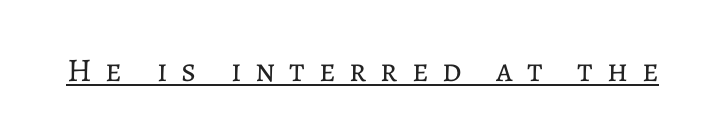
The weight tops out at a normal text grade. Underlining? Definitely there. The rendering uses natural spacing where letterforms have individual widths. Substantial extra tracking has been applied to these lines.
